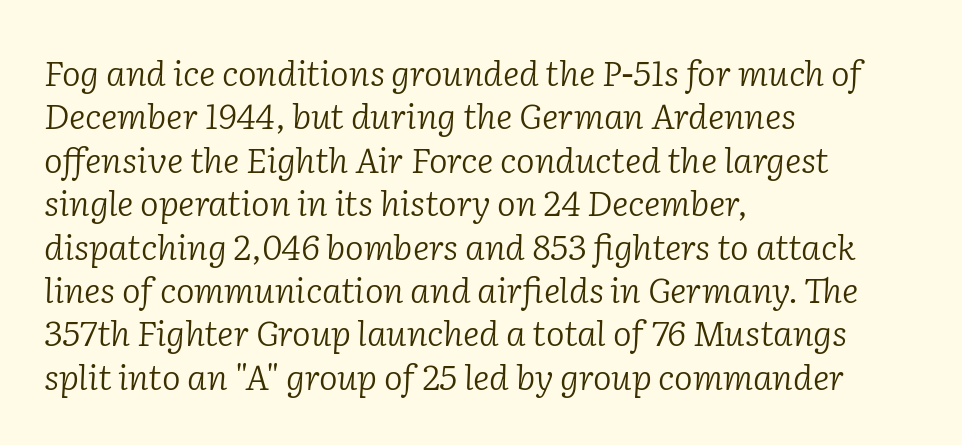
{"serif": "yes", "italic": "yes", "lean": "right", "slant_degrees": 2, "bold": "no", "weight": "light", "width": "normal", "stroke_contrast": "low", "x_height": "medium", "monospaced": "no", "underline": "no", "align": "left", "line_spacing_ratio": 1.24, "letter_spacing": "normal", "letter_spacing_em": 0.0, "glyph_px": 35}
